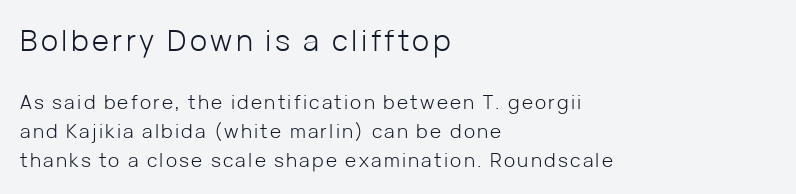
Q: Is the text bold? A: No.
Q: Is the text italic (slanted)? A: No, it is upright.
Q: Is the typeface a serif or a sans-serif typeface? A: Sans-serif.
Q: Is the text underlined? A: No.
Q: How is the paragraph aligned? A: Left-aligned.
Q: Is the spacing between lines tight, normal or loose? A: Normal.
Q: Which block of text is set in a larger size, the first (top) or the second (bottom)? A: The first (top) one.
Q: Width (condensed, normal, or wide)? A: Normal.
Q: Stroke contrast? A: Low.
Q: x-height? A: Medium.
Q: Monospaced? A: No.
